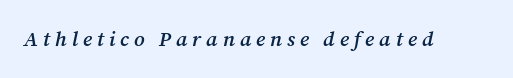
The image shows 21 px text type, italic (leaning right); set unusually wide letter spacing (+0.23 em), not underlined.
